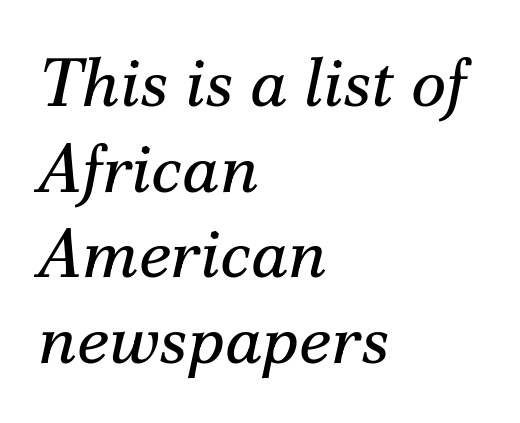
Q: Is the text bold? A: No.
Q: Is the text italic (slanted)? A: Yes, it leans right by about 12 degrees.
Q: Is the typeface a serif or a sans-serif typeface? A: Serif.
Q: Is the text underlined? A: No.
Q: How is the paragraph aligned? A: Left-aligned.
Q: Is the spacing between letters normal or unusually wide? A: Normal.
Q: Is the spacing between lines tight, normal or loose? A: Normal.
Q: Width (condensed, normal, or wide)? A: Normal.
Q: Stroke contrast? A: Medium.
Q: x-height? A: Small.
Q: Monospaced? A: No.
